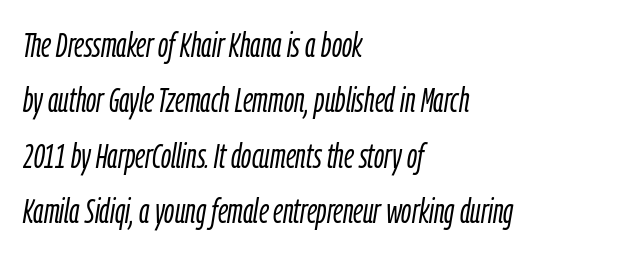
The image shows 35 px light, condensed type, italic (leaning right); set left-aligned, normal line spacing (1.58x), normal letter spacing, not underlined; low stroke contrast and a medium x-height.
